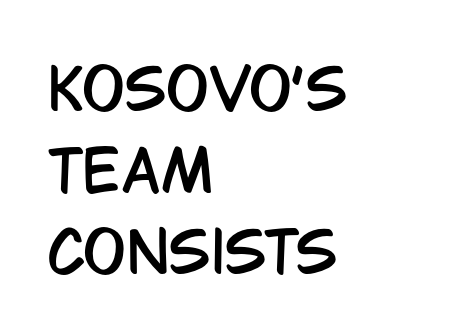
Q: Is the text italic (slanted)? A: No, it is upright.
Q: Is the typeface a serif or a sans-serif typeface? A: Sans-serif.
Q: Is the text underlined? A: No.
Q: How is the paragraph aligned? A: Left-aligned.
Q: Is the spacing between letters normal or unusually wide? A: Normal.
Q: Is the spacing between lines tight, normal or loose? A: Normal.
Q: Width (condensed, normal, or wide)? A: Condensed.
Q: Stroke contrast? A: Low.
Q: x-height? A: Large.
Q: Monospaced? A: No.
